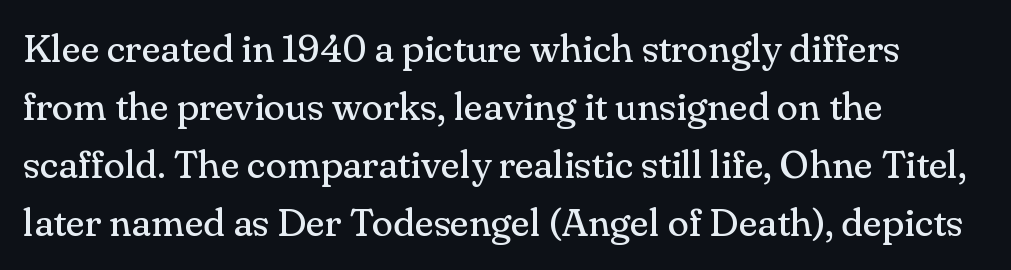
Q: Is the text bold? A: No.
Q: Is the text italic (slanted)? A: No, it is upright.
Q: Is the typeface a serif or a sans-serif typeface? A: Serif.
Q: Is the text underlined? A: No.
Q: How is the paragraph aligned? A: Left-aligned.
Q: Is the spacing between letters normal or unusually wide? A: Normal.
Q: Is the spacing between lines tight, normal or loose? A: Normal.
Q: Width (condensed, normal, or wide)? A: Normal.
Q: Stroke contrast? A: Medium.
Q: x-height? A: Small.
Q: Monospaced? A: No.
